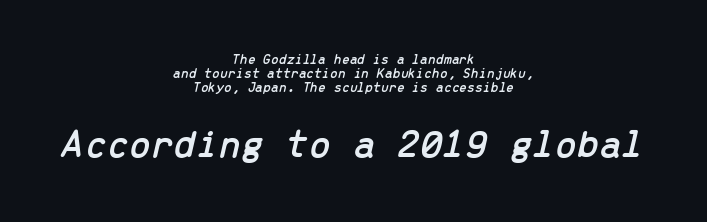
The image shows 40 px text type, italic (leaning right), monospaced; set centered, tight line spacing (1.01x), normal letter spacing, not underlined; the second (bottom) block is 2.86x larger; low stroke contrast and a medium x-height.
